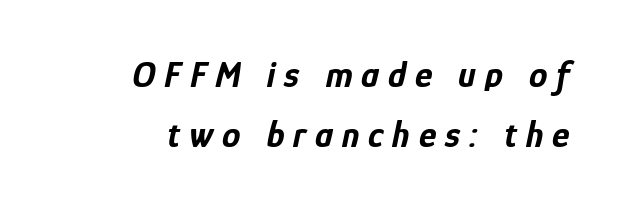
This sample is right-justified, so line beginnings fall wherever the words allow. Nobody drew a line under any word here. The rendering uses a bold face; every stroke is thick and dark. Varying glyph widths throughout — classic text-font behaviour. Posture: slanted.
